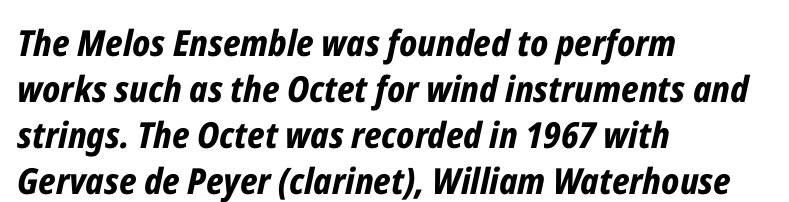
{"italic": "yes", "lean": "right", "slant_degrees": 12, "bold": "yes", "weight": "bold", "width": "condensed", "stroke_contrast": "low", "x_height": "medium", "monospaced": "no", "underline": "no", "align": "left", "line_spacing": "normal", "line_spacing_ratio": 1.28, "letter_spacing": "normal", "letter_spacing_em": 0.0, "glyph_px": 36}
